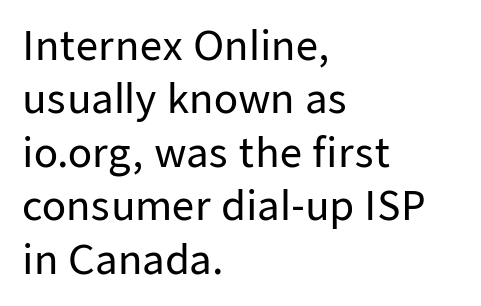
Rows of type keep a routine distance in the vertical direction. The paragraph has a hard left edge and a soft right edge. Classification — sans serif. Upright lettering throughout. Each letter keeps its own natural width here, so spacing adapts to shape.
